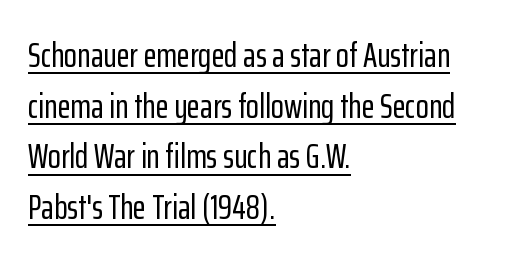
Q: Is the text italic (slanted)? A: No, it is upright.
Q: Is the typeface a serif or a sans-serif typeface? A: Sans-serif.
Q: Is the text underlined? A: Yes.
Q: How is the paragraph aligned? A: Left-aligned.
Q: Is the spacing between letters normal or unusually wide? A: Normal.
Q: Is the spacing between lines tight, normal or loose? A: Normal.
Q: Width (condensed, normal, or wide)? A: Condensed.
Q: Stroke contrast? A: Low.
Q: x-height? A: Medium.
Q: Monospaced? A: No.
